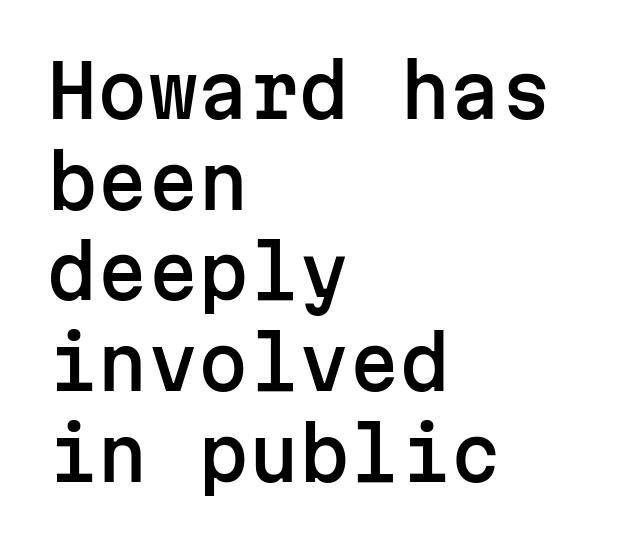
Between one letter and the next there's only the usual sliver of space. This rendering uses left alignment, leaving the right contour irregular. Every stem runs plumb, perpendicular to the baseline. Is this a fixed-width face? Yes — each glyph sits in an identical cell. A normal amount of white space separates one row of letters from the next.
